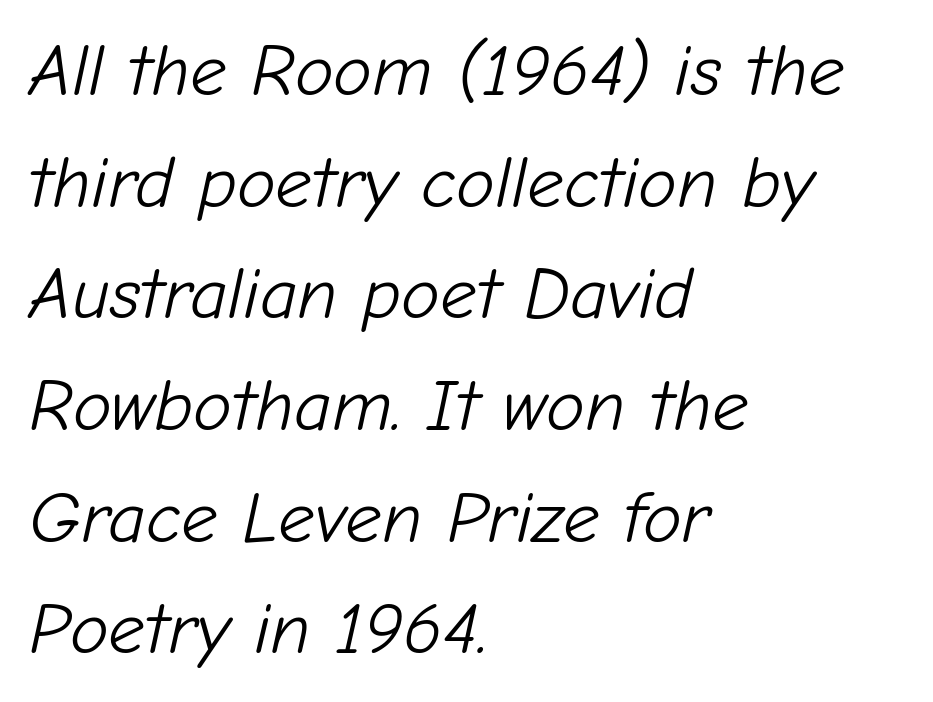
Q: Is the text bold? A: No.
Q: Is the text italic (slanted)? A: Yes, it leans right by about 12 degrees.
Q: Is the text underlined? A: No.
Q: How is the paragraph aligned? A: Left-aligned.
Q: Is the spacing between letters normal or unusually wide? A: Normal.
Q: Is the spacing between lines tight, normal or loose? A: Normal.
Q: Width (condensed, normal, or wide)? A: Normal.
Q: Stroke contrast? A: Low.
Q: x-height? A: Medium.
Q: Monospaced? A: No.
